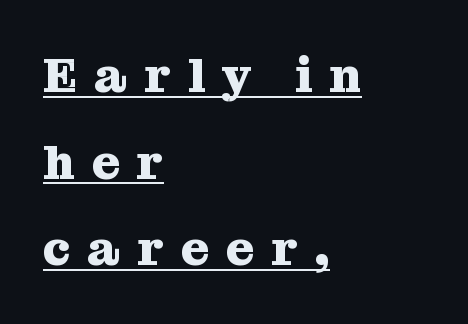
The image shows 49 px heavy serif type, upright; set left-aligned, line spacing 1.77x, unusually wide letter spacing (+0.34 em), underlined; medium stroke contrast and a medium x-height.
